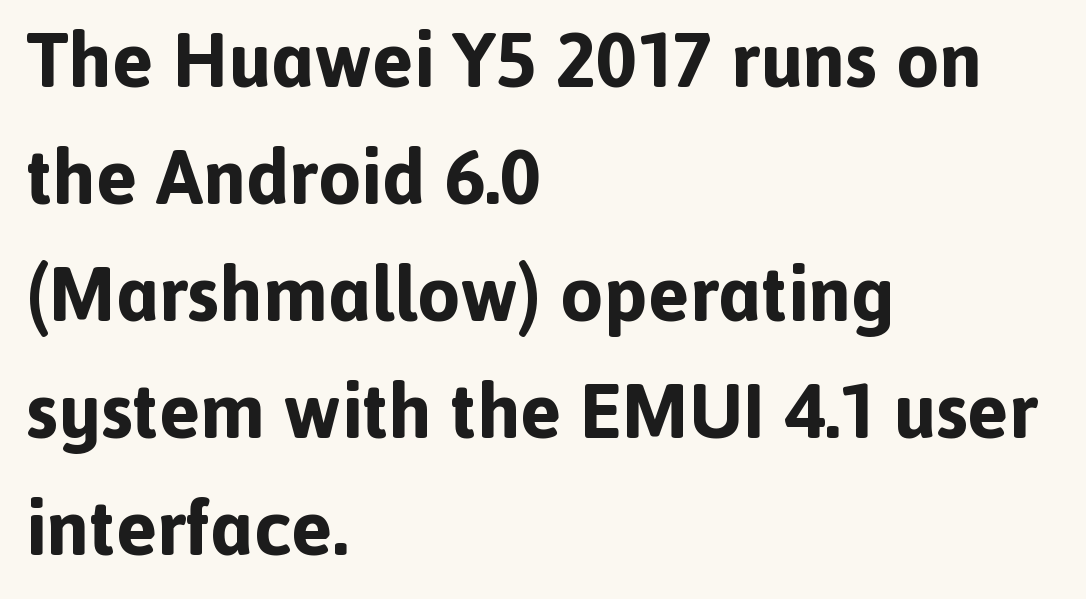
Q: Is the text bold? A: Yes.
Q: Is the text italic (slanted)? A: No, it is upright.
Q: Is the typeface a serif or a sans-serif typeface? A: Sans-serif.
Q: Is the text underlined? A: No.
Q: How is the paragraph aligned? A: Left-aligned.
Q: Is the spacing between letters normal or unusually wide? A: Normal.
Q: Is the spacing between lines tight, normal or loose? A: Normal.
Q: Width (condensed, normal, or wide)? A: Normal.
Q: x-height? A: Medium.
Q: Monospaced? A: No.
